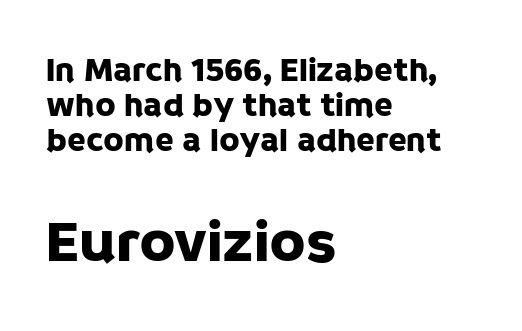
{"serif": "no", "italic": "no", "width": "normal", "stroke_contrast": "low", "x_height": "large", "monospaced": "no", "underline": "no", "align": "left", "line_spacing": "tight", "line_spacing_ratio": 1.03, "letter_spacing": "normal", "letter_spacing_em": 0.0, "larger_block": "second", "size_ratio": 1.76, "glyph_px": 60}
